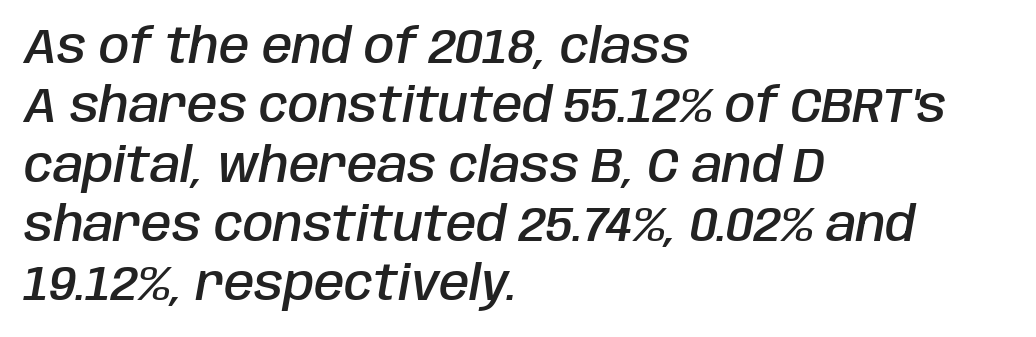
The image shows 49 px semibold, condensed type, italic (leaning right); set left-aligned, line spacing 1.21x, normal letter spacing, not underlined; low stroke contrast and a large x-height.
